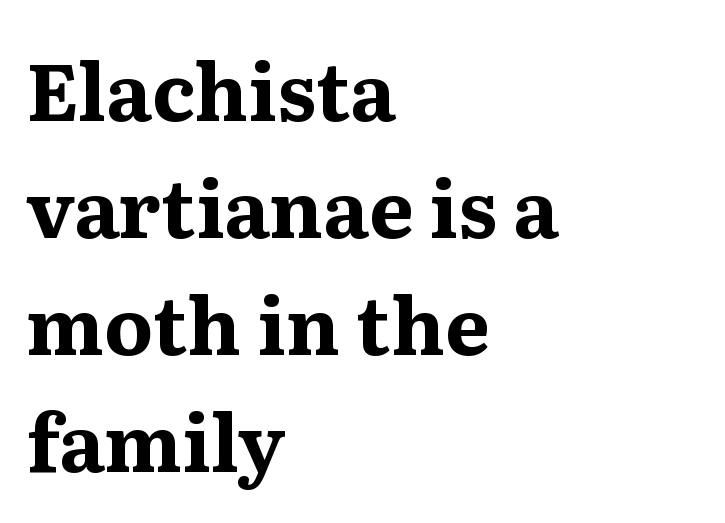
Is this a sans? No — the strokes have serifs. Do the characters align in a grid? No, the font is proportional. The strip under each line holds only bare page. These words are printed bold, with thick strokes throughout.
